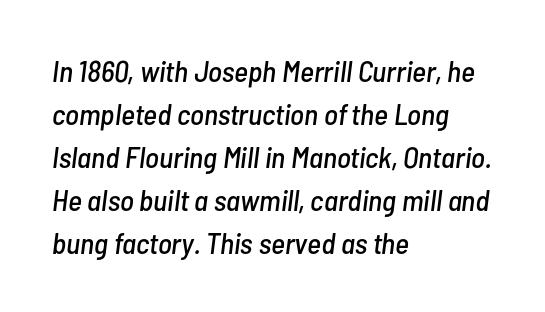
The image shows 30 px condensed type, italic (leaning right); set left-aligned, normal line spacing (1.43x), normal letter spacing, not underlined; low stroke contrast and a medium x-height.
